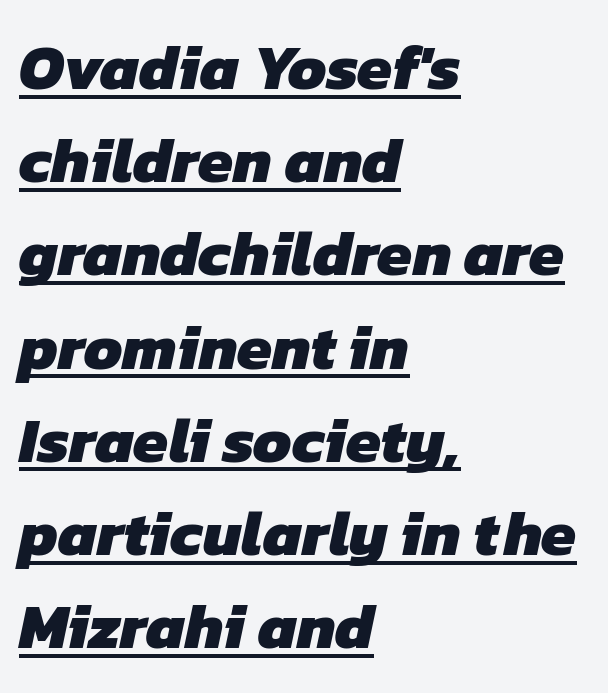
{"serif": "no", "bold": "yes", "weight": "heavy", "width": "normal", "stroke_contrast": "low", "x_height": "medium", "monospaced": "no", "underline": "yes", "align": "left", "line_spacing": "normal", "line_spacing_ratio": 1.48, "letter_spacing": "normal", "letter_spacing_em": 0.0, "glyph_px": 63}
